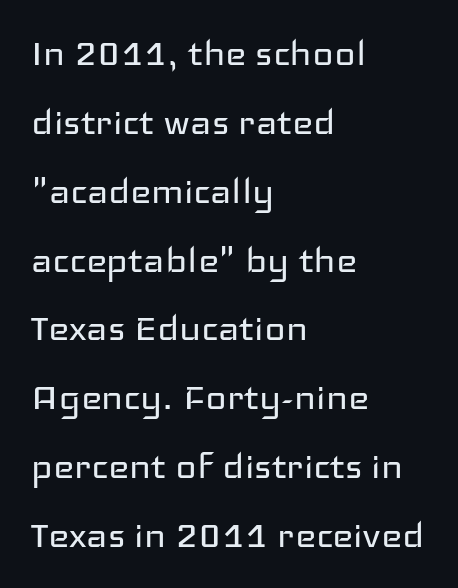
{"serif": "no", "italic": "no", "bold": "no", "weight": "regular", "width": "wide", "stroke_contrast": "low", "x_height": "medium", "monospaced": "no", "underline": "no", "align": "left", "line_spacing": "normal", "line_spacing_ratio": 1.53, "letter_spacing": "normal", "letter_spacing_em": 0.0, "glyph_px": 45}
